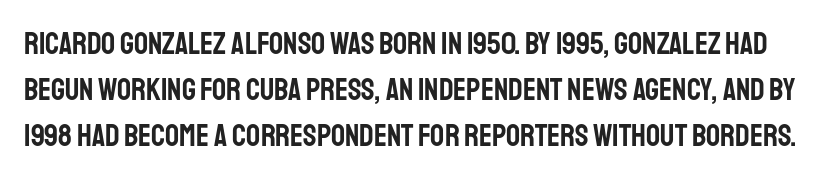
{"serif": "no", "italic": "no", "width": "condensed", "stroke_contrast": "low", "x_height": "large", "monospaced": "no", "underline": "no", "line_spacing": "normal", "line_spacing_ratio": 1.48, "letter_spacing": "normal", "letter_spacing_em": 0.0, "glyph_px": 31}
